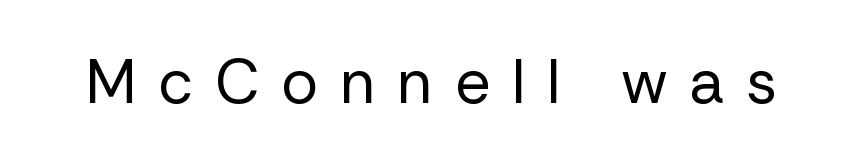
{"serif": "no", "italic": "no", "bold": "no", "weight": "regular", "width": "normal", "stroke_contrast": "low", "x_height": "medium", "monospaced": "no", "underline": "no", "letter_spacing": "wide", "letter_spacing_em": 0.35, "glyph_px": 62}
